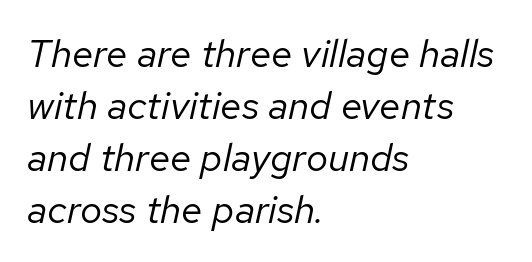
Q: Is the text bold? A: No.
Q: Is the text italic (slanted)? A: Yes, it leans right by about 12 degrees.
Q: Is the text underlined? A: No.
Q: How is the paragraph aligned? A: Left-aligned.
Q: Is the spacing between letters normal or unusually wide? A: Normal.
Q: Is the spacing between lines tight, normal or loose? A: Normal.
Q: Width (condensed, normal, or wide)? A: Normal.
Q: Stroke contrast? A: Low.
Q: x-height? A: Medium.
Q: Monospaced? A: No.
